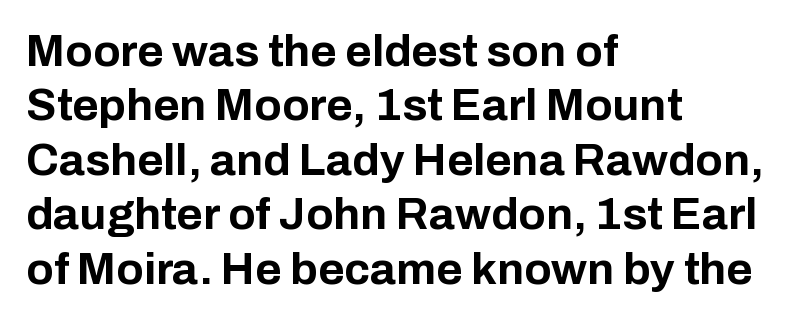
The passage is arranged the way most books set body copy — flush left. The passage shown is typed in a proportional face where columns would drift. I'd call this a sans setting — the letters go barefoot. The lettering stays uniformly vertical, giving the passage a roman look.
